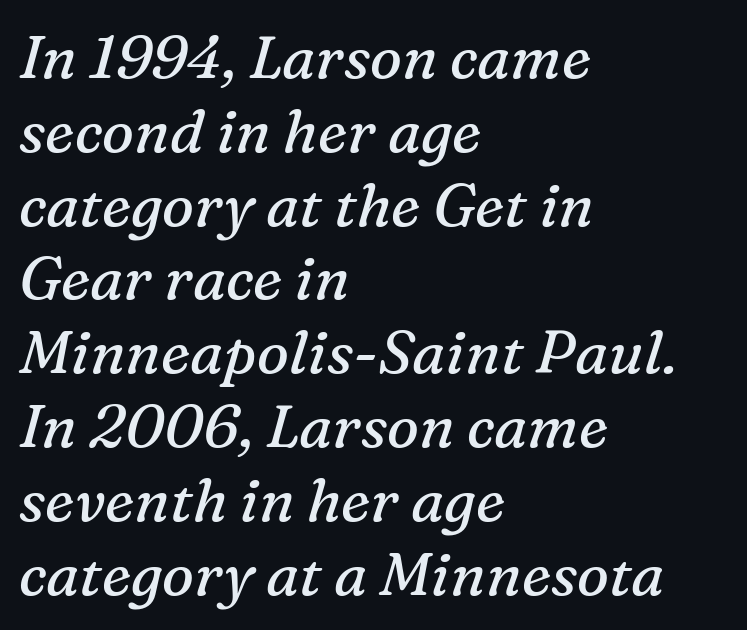
The image shows 60 px regular-weight serif type, italic (leaning right); set left-aligned, line spacing 1.23x, normal letter spacing, not underlined; medium stroke contrast and a medium x-height.
